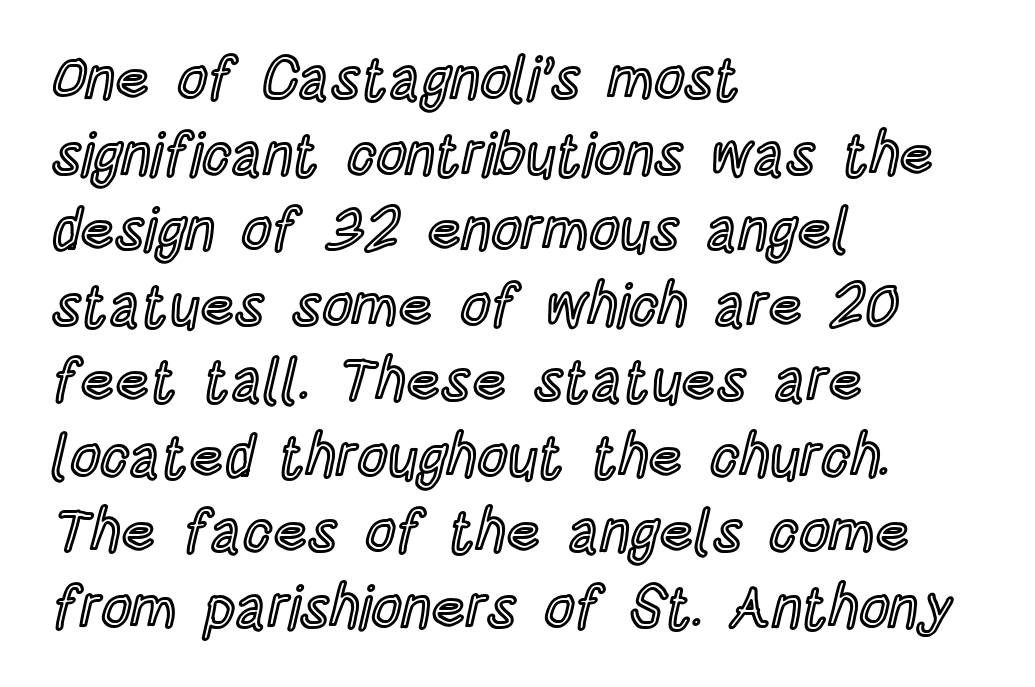
{"width": "condensed", "x_height": "large", "monospaced": "no", "underline": "no", "align": "left", "line_spacing": "normal", "line_spacing_ratio": 1.28, "letter_spacing": "normal", "letter_spacing_em": 0.0, "glyph_px": 59}
